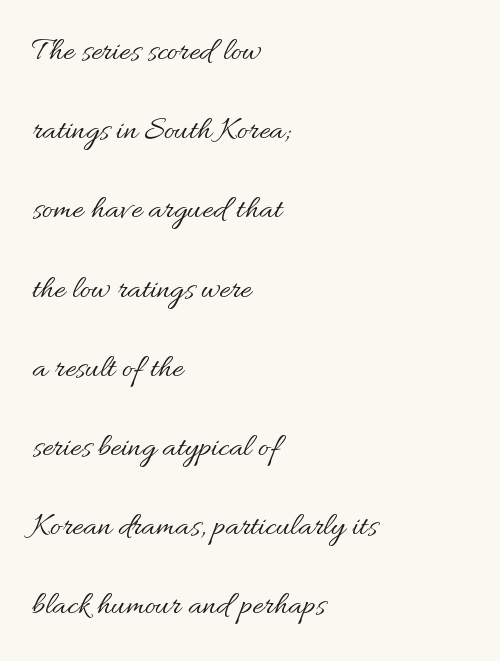
Do the characters align in a grid? No, the font is proportional. Underlining? Definitely not there. Nothing unusual about the tracking: characters are spaced as the font intends. This is not heavy type; no bold has been used. A classic flush-left, rag-right setting is used for this passage.
